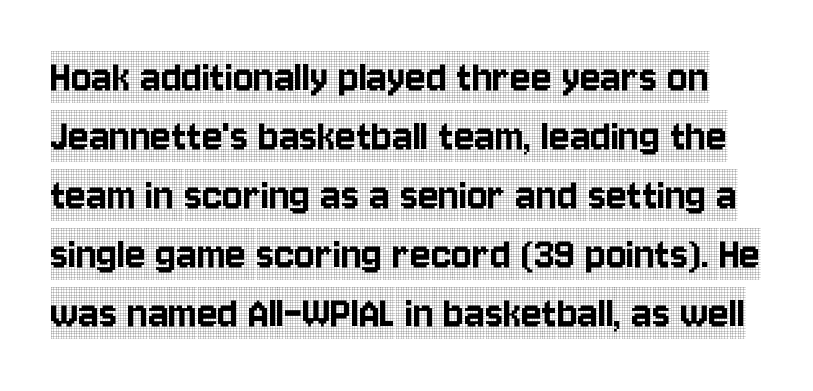
{"serif": "yes", "italic": "no", "width": "condensed", "x_height": "large", "monospaced": "no", "underline": "no", "line_spacing_ratio": 1.23, "letter_spacing": "normal", "letter_spacing_em": 0.0, "glyph_px": 48}
